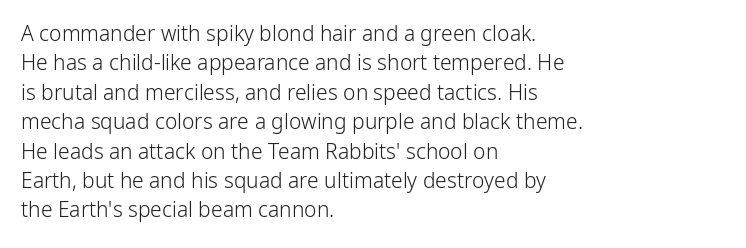
Q: Is the text bold? A: No.
Q: Is the text italic (slanted)? A: No, it is upright.
Q: Is the text underlined? A: No.
Q: How is the paragraph aligned? A: Left-aligned.
Q: Is the spacing between letters normal or unusually wide? A: Normal.
Q: Is the spacing between lines tight, normal or loose? A: Normal.
